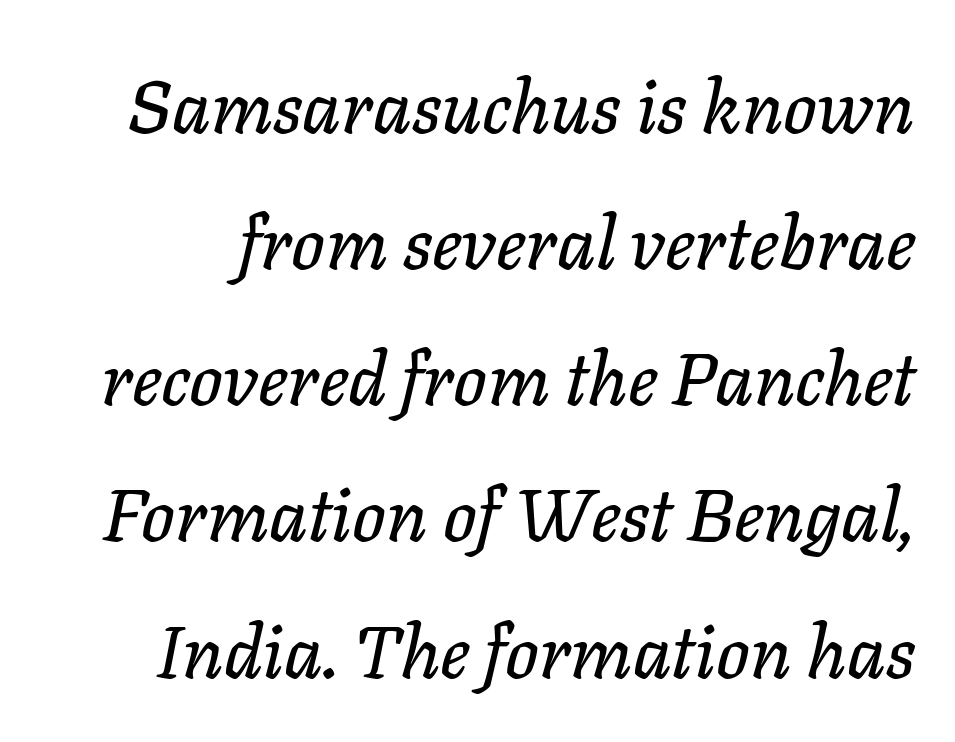
Words appear dense and cohesive because spacing is normal. The glyphs look as if they've been sheared to an angle. Descender tails drop into unmarked territory. Is this a fixed-width face? No — the glyphs have proportional, varying widths.
